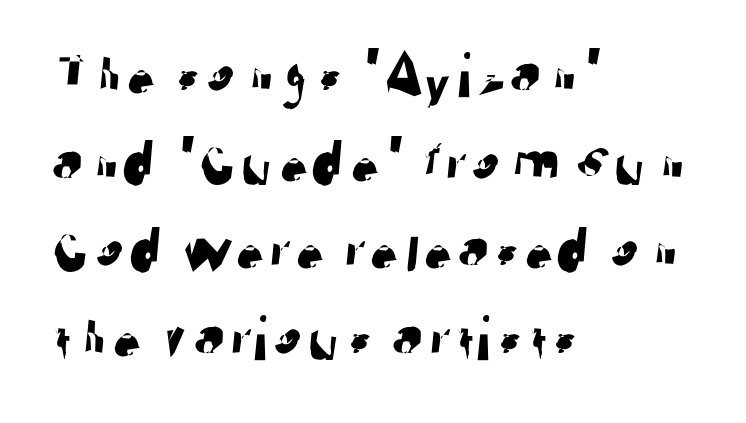
The image shows 64 px sans-serif type; set left-aligned, normal line spacing (1.37x), normal letter spacing, not underlined; low stroke contrast and a medium x-height.
